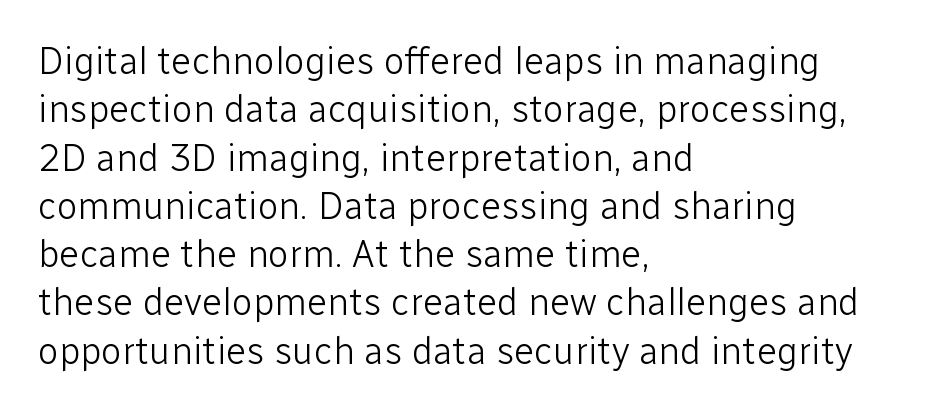
Q: Is the text bold? A: No.
Q: Is the text italic (slanted)? A: No, it is upright.
Q: Is the typeface a serif or a sans-serif typeface? A: Sans-serif.
Q: Is the text underlined? A: No.
Q: How is the paragraph aligned? A: Left-aligned.
Q: Is the spacing between letters normal or unusually wide? A: Normal.
Q: Is the spacing between lines tight, normal or loose? A: Normal.
Q: Width (condensed, normal, or wide)? A: Normal.
Q: Stroke contrast? A: Low.
Q: x-height? A: Medium.
Q: Monospaced? A: No.
